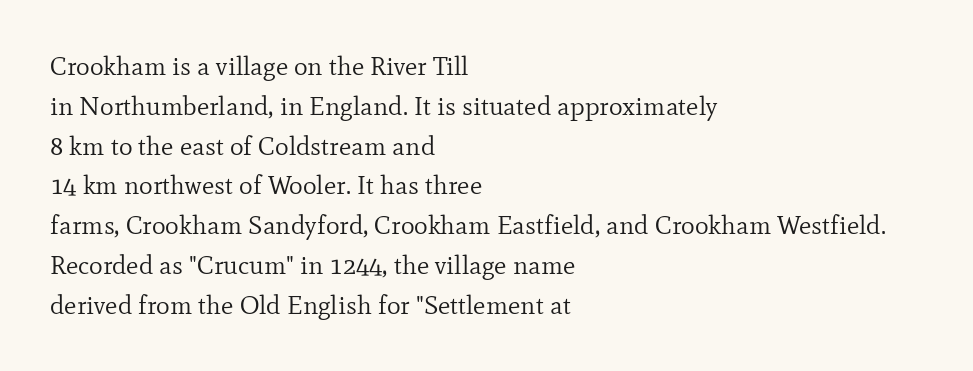
Nobody touched the tracking dial on this one. Line starts are locked; line ends wander. The block of text has a typical density, with ordinary space between rows. The glyphs are unaccompanied by any horizontal stroke below them. Notice how the stems are strictly vertical — no italics here. These glyphs show unthickened strokes, regular width or finer.
